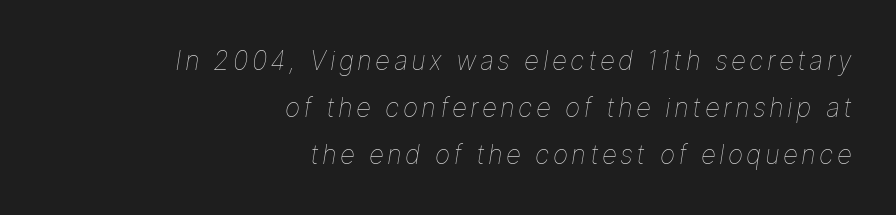
The image shows 26 px text type, italic (leaning right); set right-aligned, line spacing 1.8x, not underlined.
